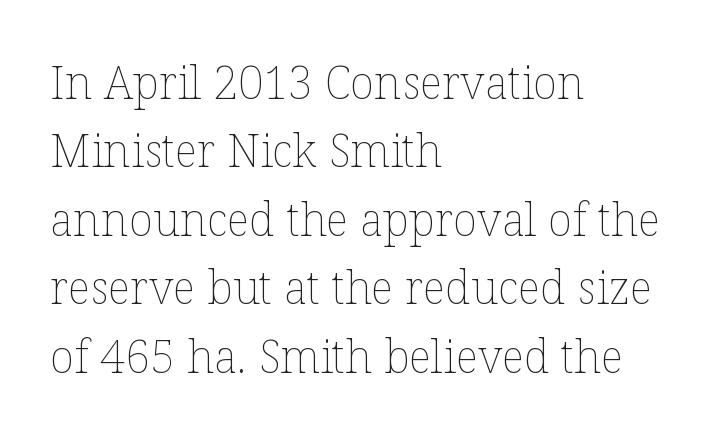
The image shows 45 px thin type, upright; set left-aligned, normal line spacing (1.52x), normal letter spacing, not underlined; low stroke contrast and a medium x-height.
